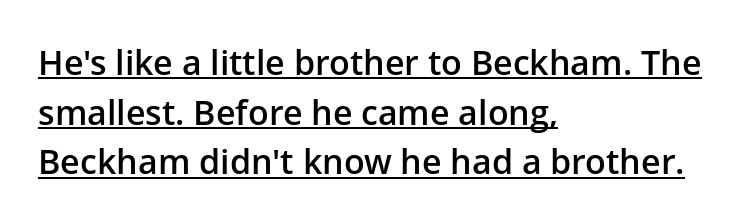
Q: Is the text bold? A: Semi-bold.
Q: Is the text italic (slanted)? A: No, it is upright.
Q: Is the typeface a serif or a sans-serif typeface? A: Sans-serif.
Q: Is the text underlined? A: Yes.
Q: How is the paragraph aligned? A: Left-aligned.
Q: Is the spacing between letters normal or unusually wide? A: Normal.
Q: Is the spacing between lines tight, normal or loose? A: Normal.
Q: Width (condensed, normal, or wide)? A: Normal.
Q: Stroke contrast? A: Low.
Q: x-height? A: Medium.
Q: Monospaced? A: No.
